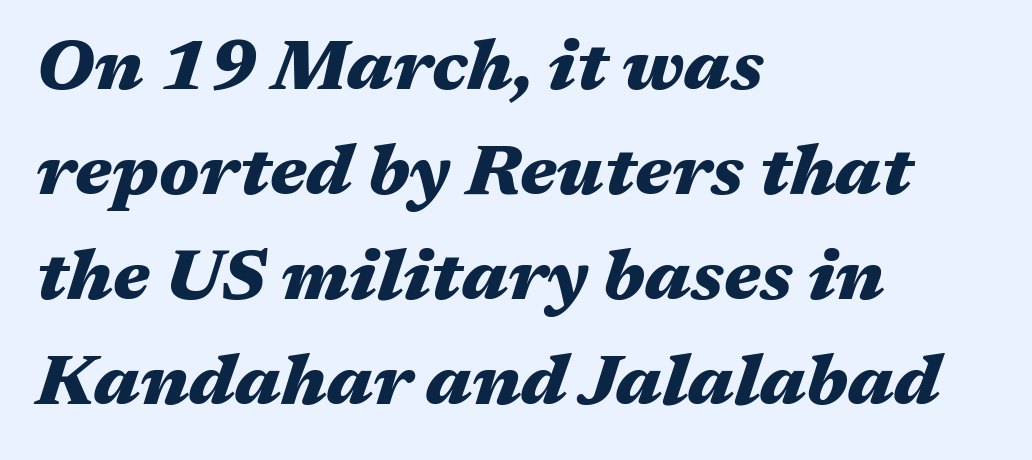
Chunky letters — that's bold for sure. The text block is weighted toward the left margin, trailing off unevenly rightward. Spacing verdict: proportional, widths tailored to each character. The line texture is even and compact thanks to regular tracking. Beneath every word, the page is bare.
